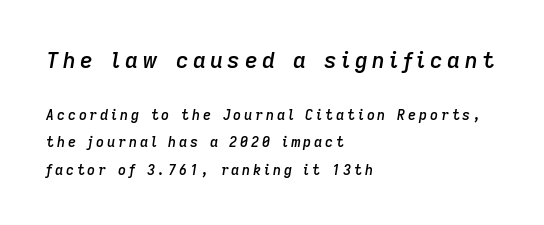
The space between consecutive lines is lavish. Quick note: underline off. There is plenty of visible air inserted between adjacent glyphs. The rendering applies a slant to the glyphs. One-word summary of the alignment: left. Typographic density is moderately raised because the face is semibold.
